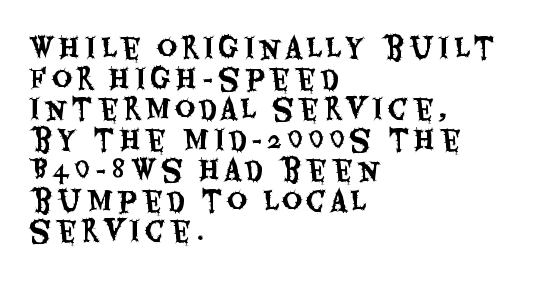
Q: Is the text italic (slanted)? A: No, it is upright.
Q: Is the typeface a serif or a sans-serif typeface? A: Sans-serif.
Q: Is the text underlined? A: No.
Q: How is the paragraph aligned? A: Left-aligned.
Q: Is the spacing between lines tight, normal or loose? A: Tight.
Q: Width (condensed, normal, or wide)? A: Condensed.
Q: Stroke contrast? A: Medium.
Q: x-height? A: Large.
Q: Monospaced? A: No.
